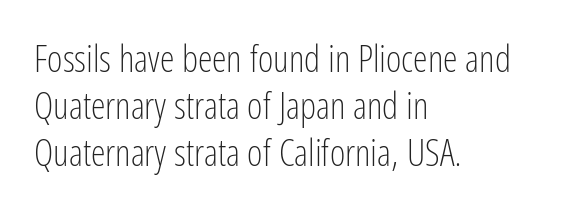
The image shows 37 px light, condensed sans-serif type, upright; set left-aligned, normal line spacing (1.27x), normal letter spacing, not underlined; low stroke contrast and a medium x-height.
